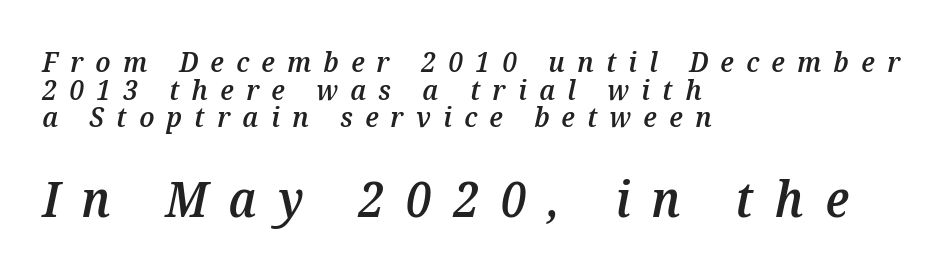
{"italic": "yes", "lean": "right", "slant_degrees": 12, "bold": "semi", "weight": "semibold", "width": "normal", "stroke_contrast": "medium", "x_height": "medium", "monospaced": "no", "underline": "no", "align": "left", "line_spacing": "tight", "line_spacing_ratio": 0.99, "letter_spacing": "wide", "letter_spacing_em": 0.44, "larger_block": "second", "size_ratio": 1.75, "glyph_px": 49}
